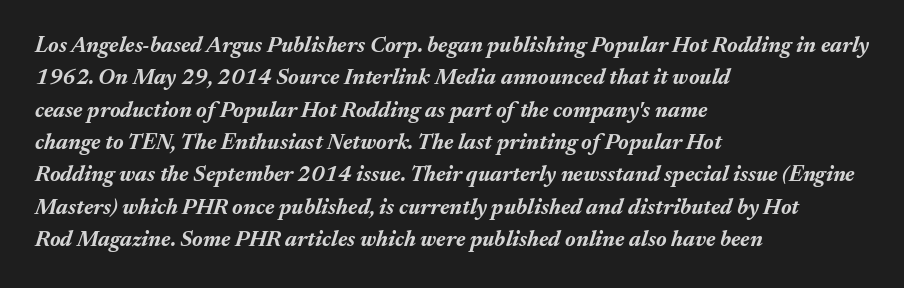
{"italic": "yes", "lean": "right", "slant_degrees": 17, "bold": "yes", "underline": "no", "align": "left", "line_spacing": "normal", "line_spacing_ratio": 1.47, "letter_spacing": "normal", "letter_spacing_em": 0.0, "glyph_px": 22}
